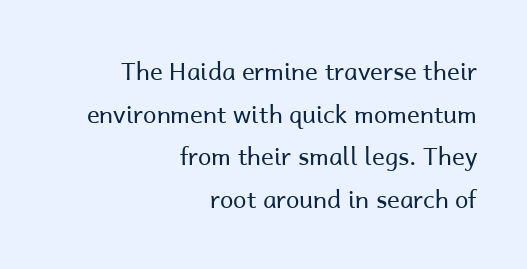
The image shows 24 px text type, upright; set right-aligned, line spacing 1.78x, normal letter spacing, not underlined.
